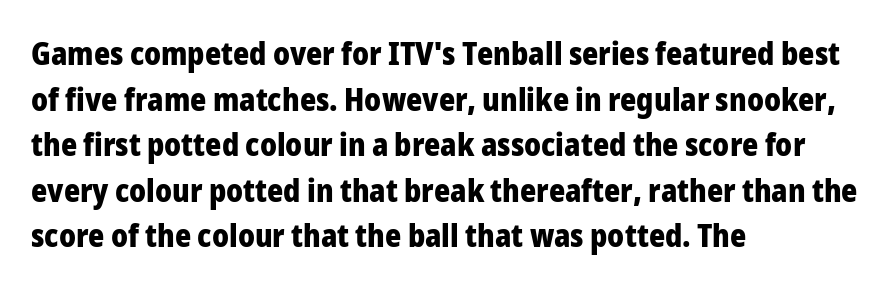
The image shows 31 px heavy sans-serif type, upright; set left-aligned, normal line spacing (1.47x), normal letter spacing, not underlined; low stroke contrast and a medium x-height.
